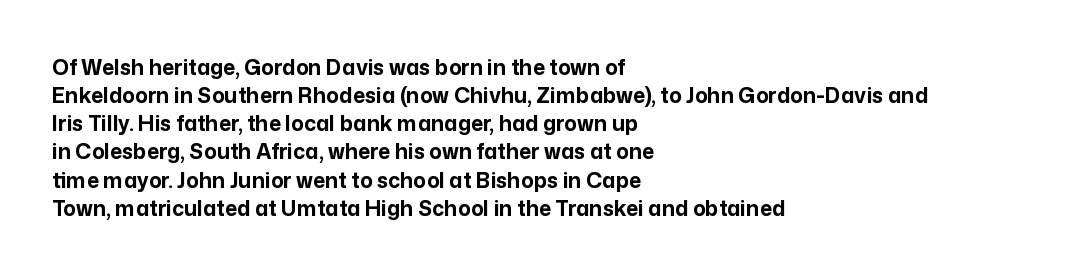
Anything drawn beneath the words? Only blank space. Evenly set lines give the paragraph a standard silhouette. In CSS terms this would be text-align: left. The font's upright variant was chosen for this text. Strokes here are thick enough to call this a true bold.
